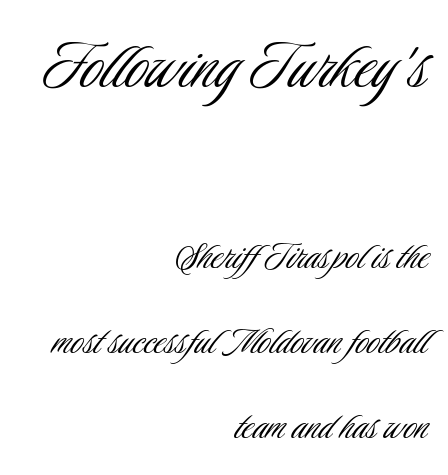
Are there feet on the stems? There aren't — it's a sans. In this sample the first text group is rendered at the bigger scale. Short note: letters normally spaced. Ink coverage per letter is moderate at most. The strip under each line holds only bare page. One glance says open: line gaps are wider than usual.
